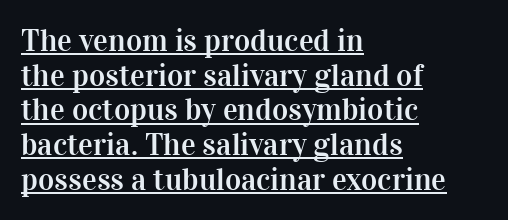
Q: Is the text italic (slanted)? A: No, it is upright.
Q: Is the typeface a serif or a sans-serif typeface? A: Serif.
Q: Is the text underlined? A: Yes.
Q: How is the paragraph aligned? A: Left-aligned.
Q: Is the spacing between letters normal or unusually wide? A: Normal.
Q: Is the spacing between lines tight, normal or loose? A: Tight.
Q: Width (condensed, normal, or wide)? A: Normal.
Q: Stroke contrast? A: High.
Q: x-height? A: Medium.
Q: Monospaced? A: No.
